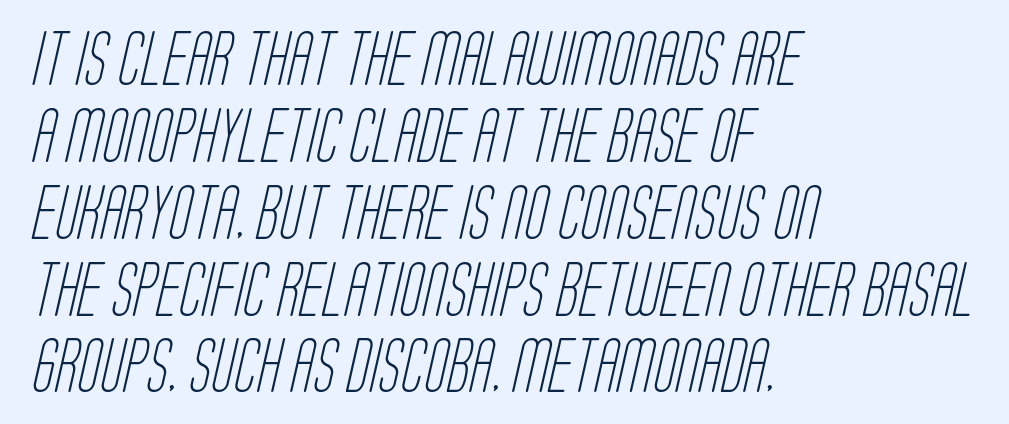
Q: Is the text bold? A: No.
Q: Is the typeface a serif or a sans-serif typeface? A: Sans-serif.
Q: Is the text underlined? A: No.
Q: How is the paragraph aligned? A: Left-aligned.
Q: Is the spacing between letters normal or unusually wide? A: Normal.
Q: Is the spacing between lines tight, normal or loose? A: Normal.
Q: Width (condensed, normal, or wide)? A: Condensed.
Q: Stroke contrast? A: Low.
Q: x-height? A: Large.
Q: Monospaced? A: No.
